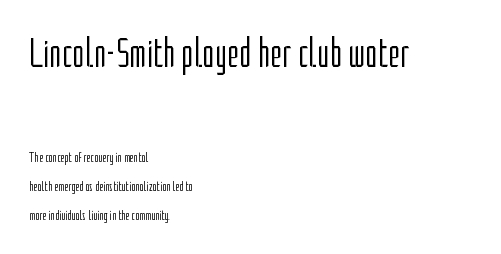
{"serif": "no", "italic": "no", "bold": "no", "weight": "light", "width": "condensed", "stroke_contrast": "low", "x_height": "medium", "monospaced": "no", "underline": "no", "align": "left", "line_spacing": "loose", "line_spacing_ratio": 2.06, "letter_spacing": "normal", "letter_spacing_em": 0.0, "larger_block": "first", "size_ratio": 3.0, "glyph_px": 42}
